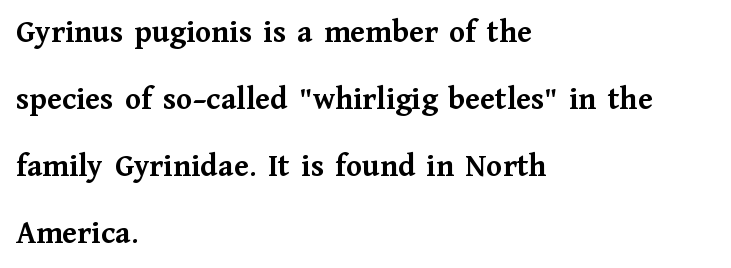
Q: Is the text bold? A: Yes.
Q: Is the text italic (slanted)? A: No, it is upright.
Q: Is the typeface a serif or a sans-serif typeface? A: Serif.
Q: Is the text underlined? A: No.
Q: How is the paragraph aligned? A: Left-aligned.
Q: Is the spacing between letters normal or unusually wide? A: Normal.
Q: Is the spacing between lines tight, normal or loose? A: Loose.
Q: Width (condensed, normal, or wide)? A: Normal.
Q: Stroke contrast? A: Medium.
Q: x-height? A: Medium.
Q: Monospaced? A: No.
